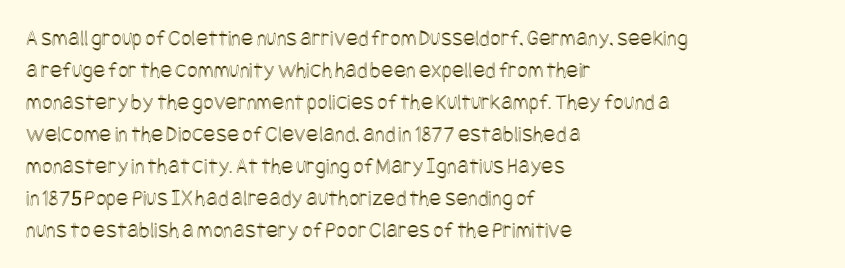
These lines are set flush left with a ragged right edge. Nope, not italic — everything's standing straight. Observe the ordinary spacing: letters are neighbours, not strangers. Vertically, the passage feels balanced, rows spaced as you'd expect. Has an underline been added? It has not.
